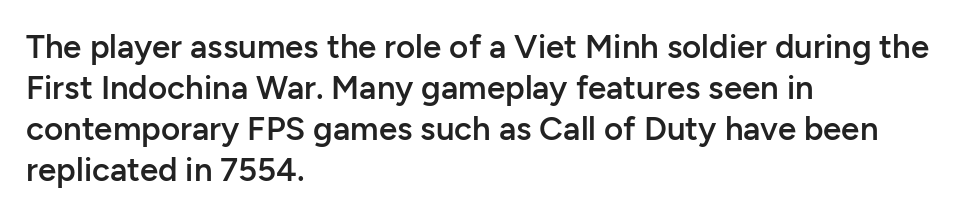
The image shows 33 px semibold sans-serif type, upright; set left-aligned, line spacing 1.24x, normal letter spacing, not underlined; low stroke contrast and a medium x-height.
